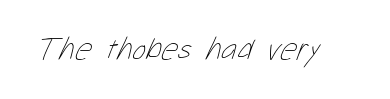
The image shows 32 px thin, condensed type; set normal letter spacing, not underlined; low stroke contrast and a medium x-height.
